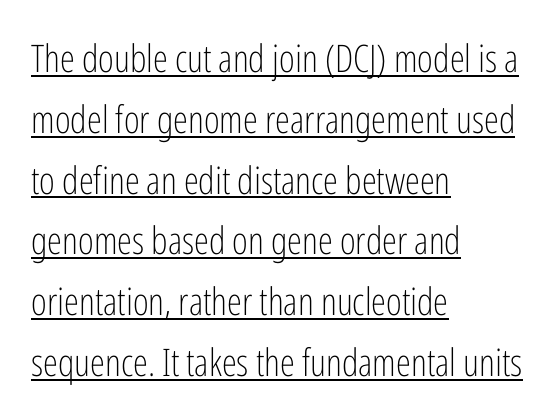
{"serif": "no", "italic": "no", "bold": "no", "weight": "light", "width": "condensed", "stroke_contrast": "low", "x_height": "medium", "monospaced": "no", "underline": "yes", "align": "left", "line_spacing": "normal", "line_spacing_ratio": 1.6, "letter_spacing": "normal", "letter_spacing_em": 0.0, "glyph_px": 38}
